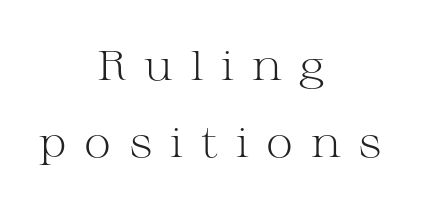
The image shows 41 px light, wide serif type, upright; set centered, line spacing 1.89x, unusually wide letter spacing (+0.43 em), not underlined; medium stroke contrast and a medium x-height.
